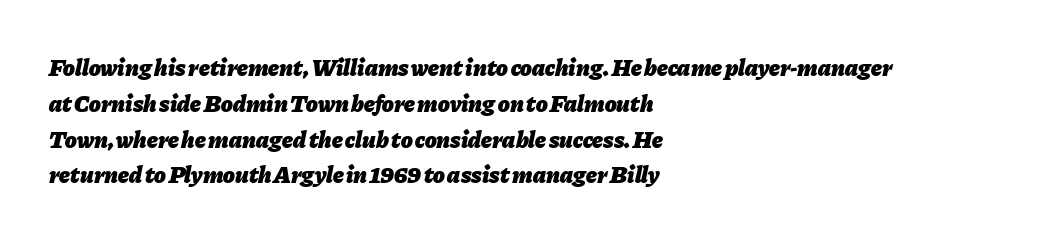
Q: Is the text bold? A: Yes.
Q: Is the text italic (slanted)? A: Yes, it leans right by about 11 degrees.
Q: Is the text underlined? A: No.
Q: How is the paragraph aligned? A: Left-aligned.
Q: Is the spacing between letters normal or unusually wide? A: Normal.
Q: Is the spacing between lines tight, normal or loose? A: Normal.
